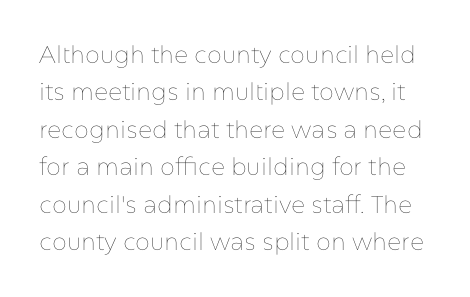
{"italic": "no", "bold": "no", "underline": "no", "line_spacing": "normal", "line_spacing_ratio": 1.56, "letter_spacing": "normal", "letter_spacing_em": 0.0, "glyph_px": 24}
